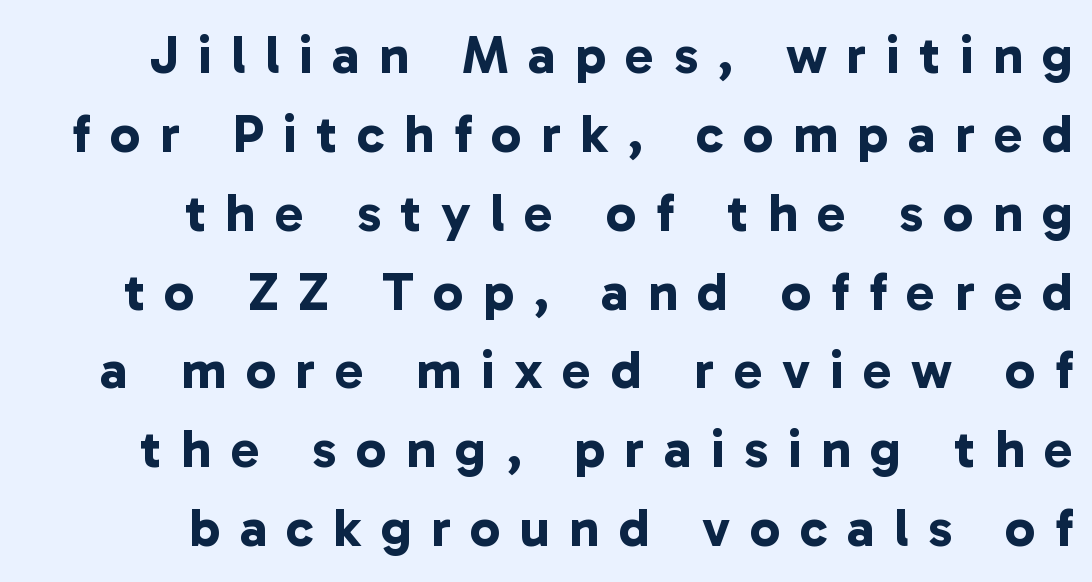
The image shows 54 px bold sans-serif type; set right-aligned, normal line spacing (1.46x), unusually wide letter spacing (+0.36 em), not underlined; low stroke contrast and a medium x-height.
